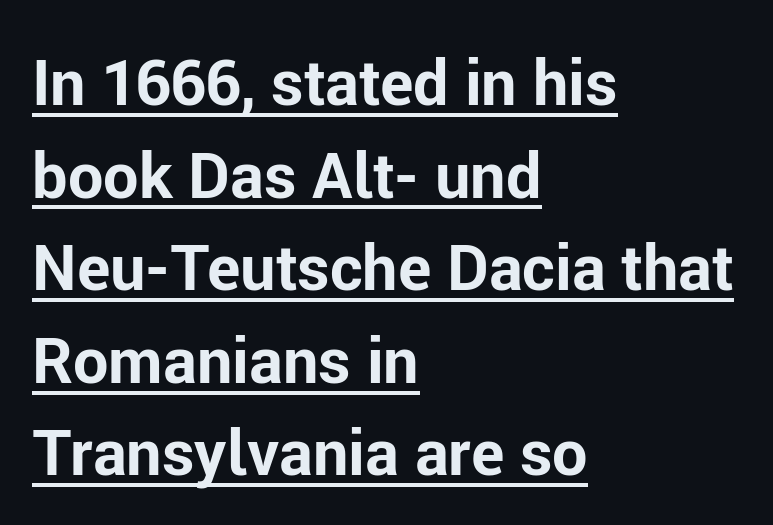
Vertically, the passage feels balanced, rows spaced as you'd expect. Posture: straight, roman, zero tilt. How are the letters spaced? Ordinarily, with no added tracking. The rendering anchors every line to the left-hand side. Thick stems and heavy bowls — unmistakably bold. Note the varied advance widths — an 'i' is clearly narrower than an 'm'.
